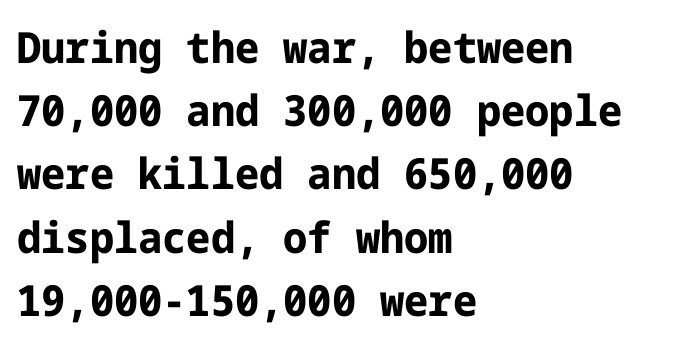
The image shows 43 px bold sans-serif type, upright; set left-aligned, normal line spacing (1.47x), normal letter spacing, not underlined; low stroke contrast and a medium x-height.
